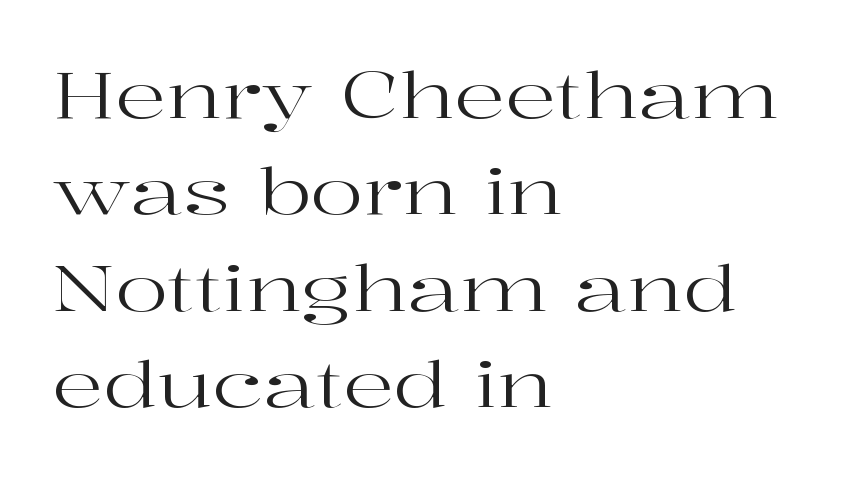
Q: Is the text bold? A: No.
Q: Is the text italic (slanted)? A: No, it is upright.
Q: Is the typeface a serif or a sans-serif typeface? A: Serif.
Q: Is the text underlined? A: No.
Q: How is the paragraph aligned? A: Left-aligned.
Q: Is the spacing between letters normal or unusually wide? A: Normal.
Q: Is the spacing between lines tight, normal or loose? A: Normal.
Q: Width (condensed, normal, or wide)? A: Wide.
Q: Stroke contrast? A: High.
Q: x-height? A: Medium.
Q: Monospaced? A: No.
